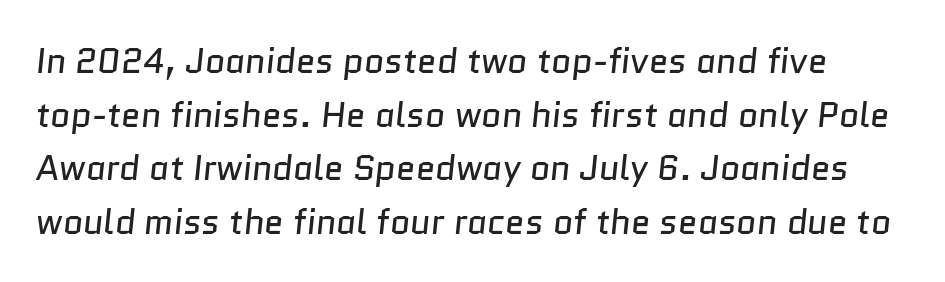
Observe the ordinary spacing: letters are neighbours, not strangers. Ink coverage per letter is moderate at most. The space between consecutive lines is moderate. The rendering uses natural spacing where letterforms have individual widths.
